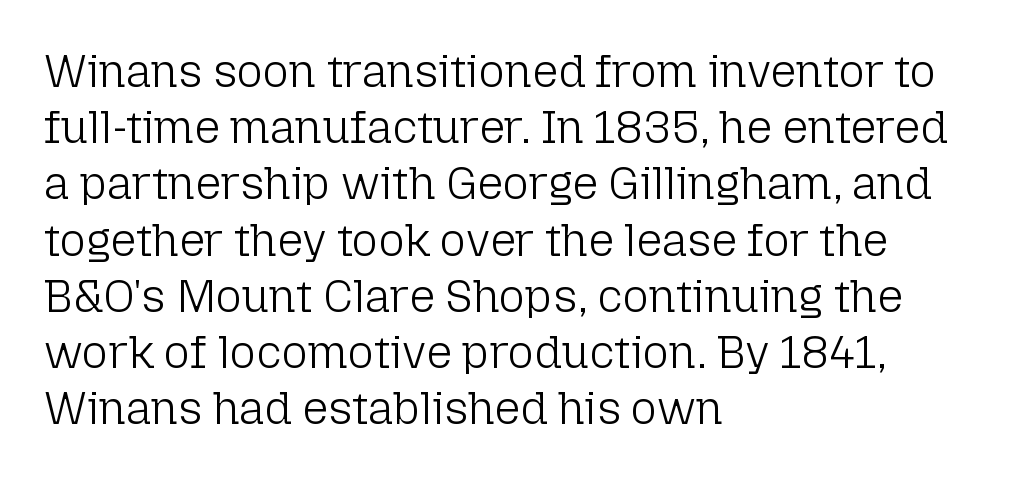
Q: Is the text bold? A: No.
Q: Is the text italic (slanted)? A: No, it is upright.
Q: Is the typeface a serif or a sans-serif typeface? A: Sans-serif.
Q: Is the text underlined? A: No.
Q: How is the paragraph aligned? A: Left-aligned.
Q: Is the spacing between letters normal or unusually wide? A: Normal.
Q: Is the spacing between lines tight, normal or loose? A: Normal.
Q: Width (condensed, normal, or wide)? A: Normal.
Q: Stroke contrast? A: Low.
Q: x-height? A: Medium.
Q: Monospaced? A: No.
